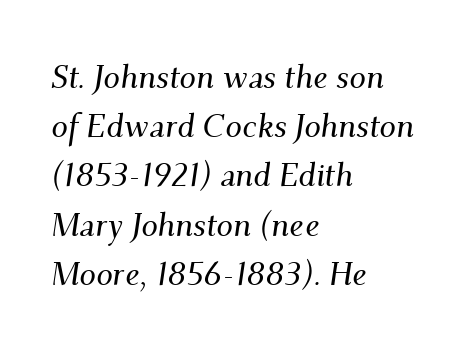
{"serif": "yes", "italic": "yes", "lean": "right", "slant_degrees": 9, "width": "normal", "stroke_contrast": "medium", "x_height": "small", "monospaced": "no", "underline": "no", "align": "left", "line_spacing": "normal", "line_spacing_ratio": 1.49, "letter_spacing": "normal", "letter_spacing_em": 0.0, "glyph_px": 33}
